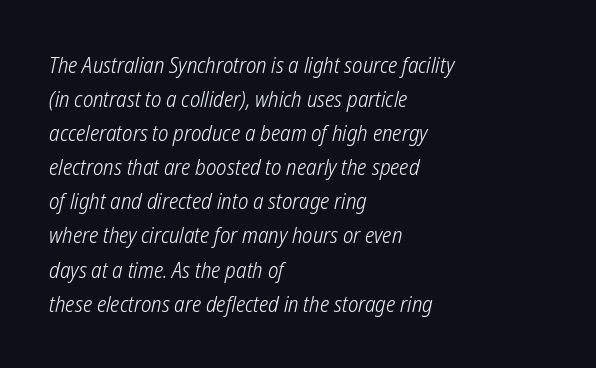
The image shows 22 px text type; set left-aligned, normal line spacing (1.55x), normal letter spacing, not underlined.
